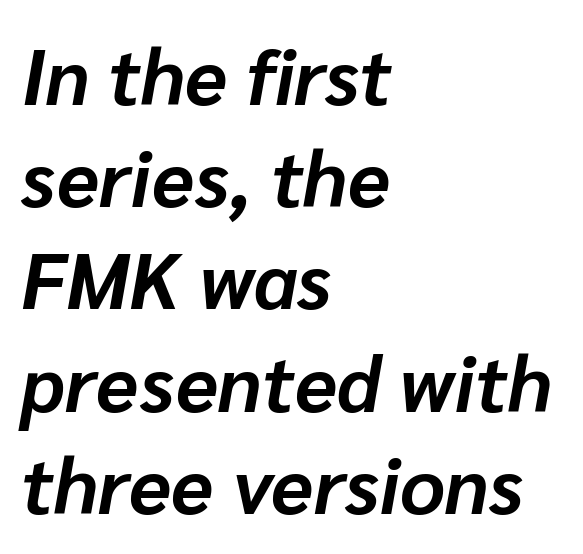
Q: Is the text bold? A: Yes.
Q: Is the text italic (slanted)? A: Yes, it leans right by about 10 degrees.
Q: Is the text underlined? A: No.
Q: How is the paragraph aligned? A: Left-aligned.
Q: Is the spacing between letters normal or unusually wide? A: Normal.
Q: Is the spacing between lines tight, normal or loose? A: Normal.
Q: Width (condensed, normal, or wide)? A: Normal.
Q: Stroke contrast? A: Low.
Q: x-height? A: Medium.
Q: Monospaced? A: No.
